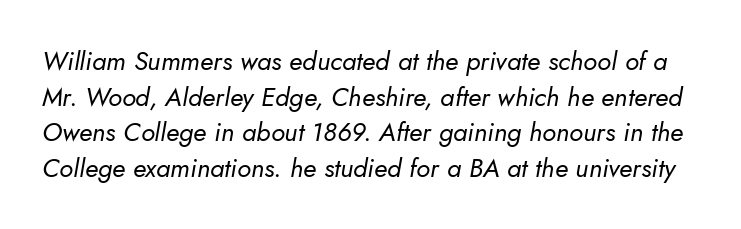
Q: Is the text bold? A: No.
Q: Is the text italic (slanted)? A: Yes, it leans right by about 10 degrees.
Q: Is the text underlined? A: No.
Q: Is the spacing between letters normal or unusually wide? A: Normal.
Q: Is the spacing between lines tight, normal or loose? A: Normal.
